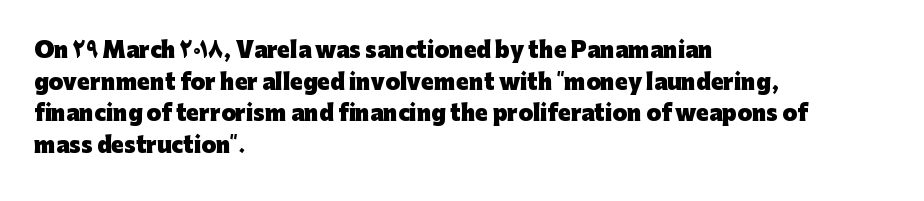
{"italic": "no", "bold": "yes", "underline": "no", "align": "left", "line_spacing": "normal", "line_spacing_ratio": 1.51, "letter_spacing": "normal", "letter_spacing_em": 0.0, "glyph_px": 21}
